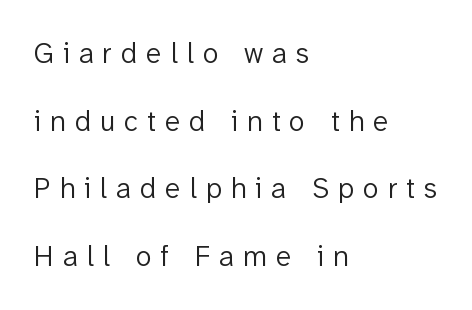
Spacing verdict: proportional, widths tailored to each character. If you drew a line through each stem, it would be perfectly vertical. Unmarked baselines from the first word to the last. Loose tracking; the words dissolve into strings of separated letters. The rendering shows plain stroke endings on the letterforms — a sans-serif design.
